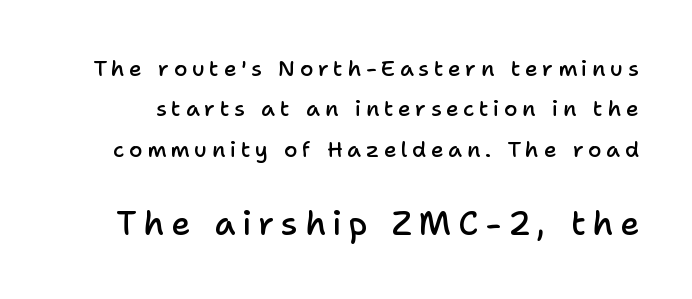
{"serif": "no", "italic": "no", "bold": "semi", "weight": "semibold", "width": "normal", "stroke_contrast": "low", "x_height": "medium", "monospaced": "no", "underline": "no", "line_spacing_ratio": 1.84, "letter_spacing": "wide", "letter_spacing_em": 0.2, "larger_block": "second", "size_ratio": 1.5, "glyph_px": 33}
